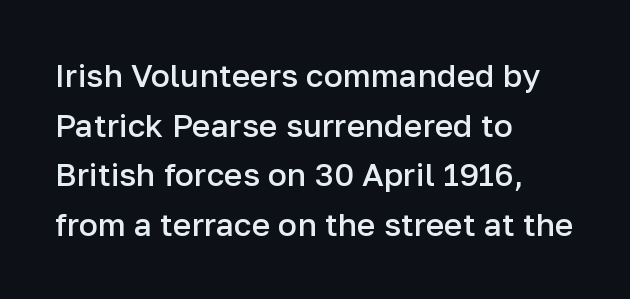
Q: Is the text bold? A: Semi-bold.
Q: Is the text italic (slanted)? A: No, it is upright.
Q: Is the typeface a serif or a sans-serif typeface? A: Sans-serif.
Q: Is the text underlined? A: No.
Q: How is the paragraph aligned? A: Left-aligned.
Q: Is the spacing between letters normal or unusually wide? A: Normal.
Q: Is the spacing between lines tight, normal or loose? A: Normal.
Q: Width (condensed, normal, or wide)? A: Normal.
Q: Stroke contrast? A: Low.
Q: x-height? A: Medium.
Q: Monospaced? A: No.
